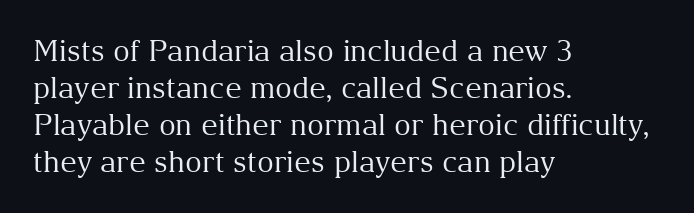
No word sits above an underline. Which margin do the lines hug? The left one — the right edge is uneven. Is this a sans? No — the strokes have serifs. Is the letter spacing exaggerated? No — it looks like the ordinary default.
